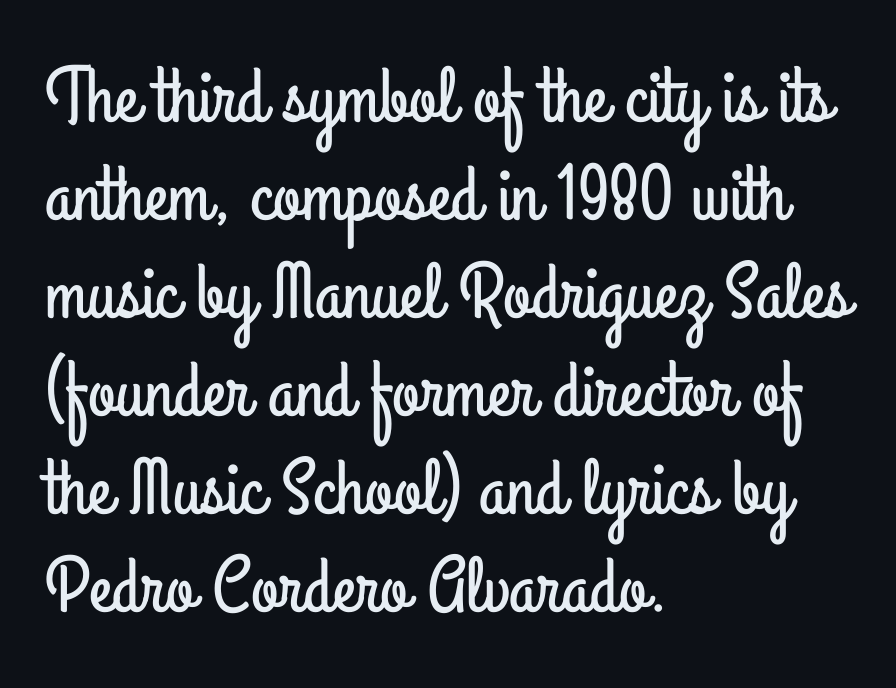
The text block is weighted toward the left margin, trailing off unevenly rightward. The letters advance in unequal steps, a hallmark of proportional type. Tracking here is standard; glyphs follow each other at the usual distance. To sum up the face: it is a sans, with no serifs. The type sits square on the baseline with zero lean. Lines of text with bare space underneath.
